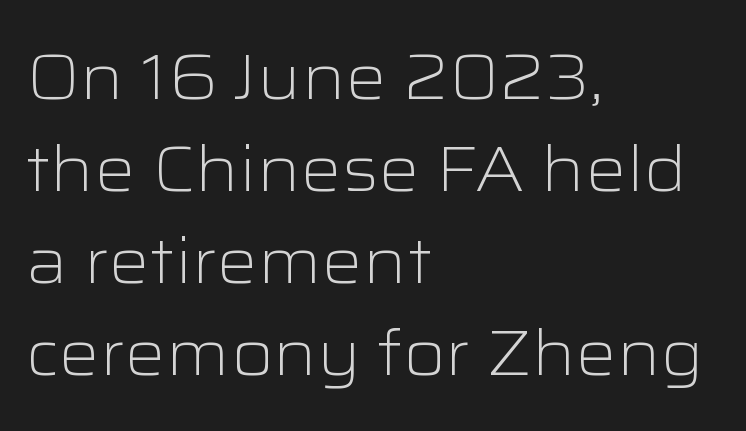
The image shows 64 px light, wide sans-serif type, upright; set left-aligned, normal line spacing (1.44x), normal letter spacing, not underlined; low stroke contrast and a medium x-height.
